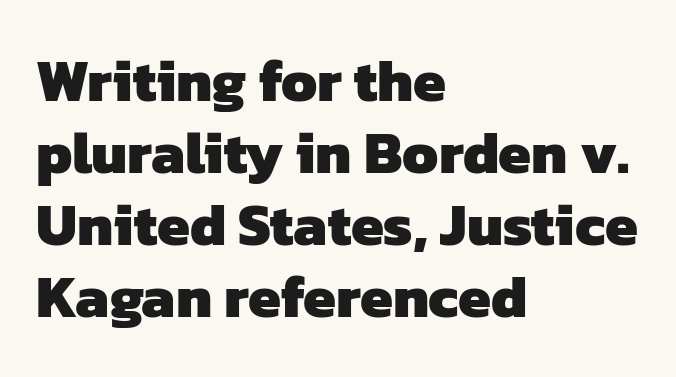
The image shows 59 px heavy sans-serif type; set left-aligned, line spacing 1.22x, normal letter spacing, not underlined; low stroke contrast and a medium x-height.
